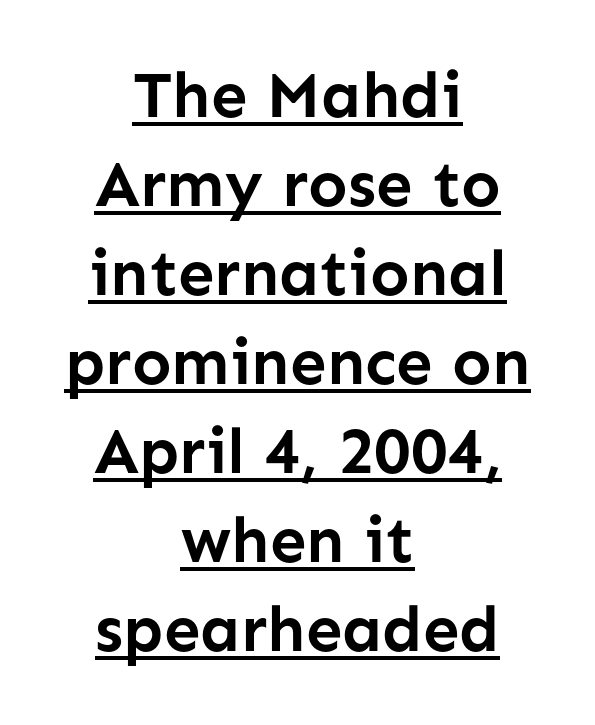
Q: Is the text bold? A: Yes.
Q: Is the text italic (slanted)? A: No, it is upright.
Q: Is the typeface a serif or a sans-serif typeface? A: Sans-serif.
Q: Is the text underlined? A: Yes.
Q: How is the paragraph aligned? A: Centered.
Q: Is the spacing between letters normal or unusually wide? A: Normal.
Q: Is the spacing between lines tight, normal or loose? A: Normal.
Q: Width (condensed, normal, or wide)? A: Normal.
Q: Stroke contrast? A: Low.
Q: x-height? A: Medium.
Q: Monospaced? A: No.
